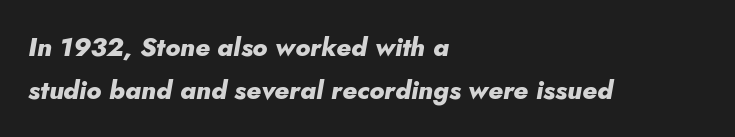
The image shows 26 px bold type, italic (leaning right); set left-aligned, normal line spacing (1.64x), normal letter spacing, not underlined.
